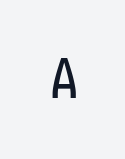
{"serif": "no", "italic": "no", "width": "normal", "stroke_contrast": "low", "x_height": "medium", "monospaced": "yes", "underline": "no", "letter_spacing": "wide", "letter_spacing_em": 0.49, "glyph_px": 54}
